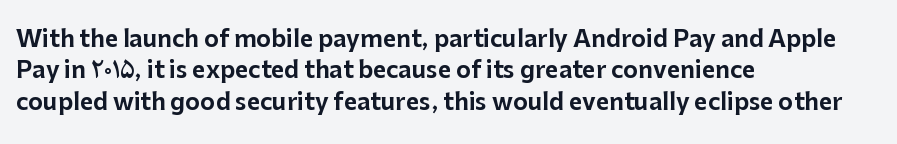
The image shows 23 px text type, upright; set left-aligned, normal line spacing (1.36x), normal letter spacing, not underlined.
